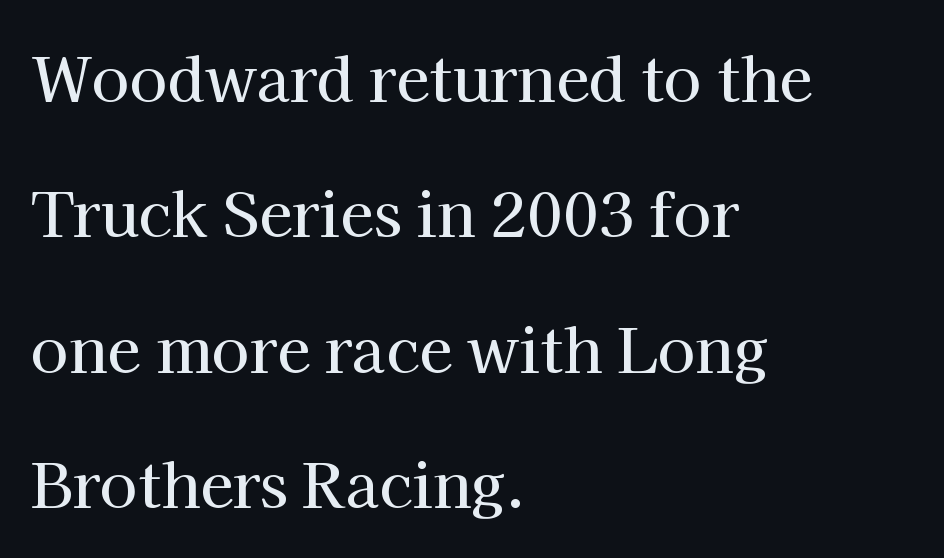
{"serif": "yes", "italic": "no", "width": "normal", "stroke_contrast": "high", "x_height": "medium", "monospaced": "no", "underline": "no", "align": "left", "line_spacing": "loose", "line_spacing_ratio": 2.22, "letter_spacing": "normal", "letter_spacing_em": 0.0, "glyph_px": 61}
